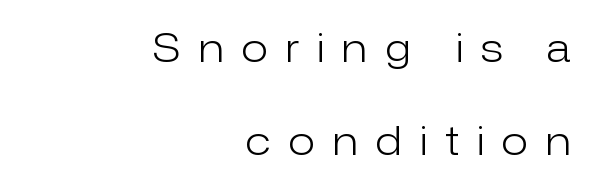
{"serif": "no", "italic": "no", "bold": "no", "weight": "light", "width": "normal", "stroke_contrast": "low", "x_height": "medium", "monospaced": "no", "underline": "no", "align": "right", "line_spacing": "loose", "line_spacing_ratio": 2.38, "letter_spacing": "wide", "letter_spacing_em": 0.46, "glyph_px": 39}
